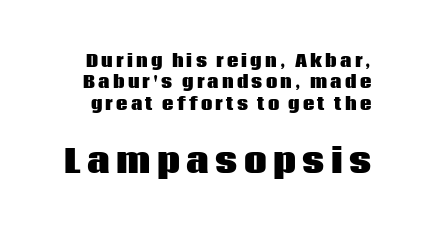
{"serif": "no", "italic": "no", "bold": "yes", "weight": "heavy", "width": "normal", "stroke_contrast": "low", "x_height": "large", "monospaced": "no", "underline": "no", "line_spacing": "normal", "line_spacing_ratio": 1.33, "letter_spacing": "wide", "letter_spacing_em": 0.2, "larger_block": "second", "size_ratio": 2.0, "glyph_px": 32}
